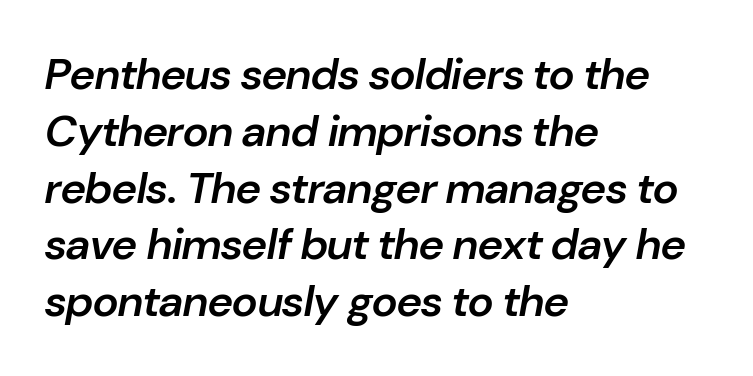
Every character sits at an angle, as italics do. Layout note: lines flush left. Note the varied advance widths — an 'i' is clearly narrower than an 'm'. The rendering uses a semibold face; strokes are thickened but not to full bold.
